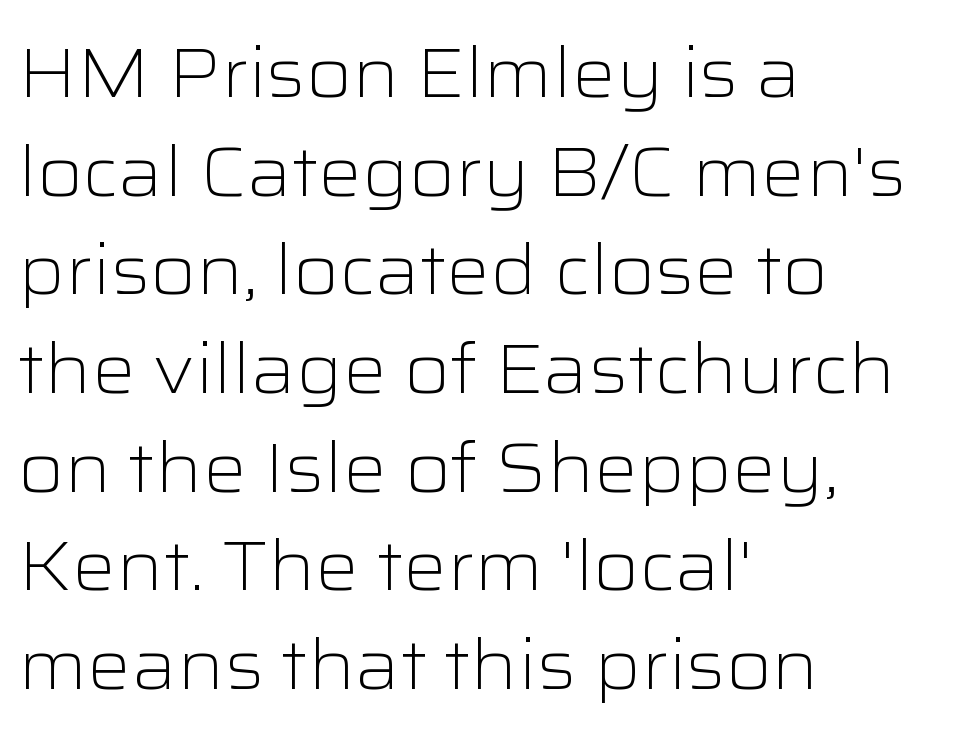
{"serif": "no", "italic": "no", "bold": "no", "weight": "light", "width": "wide", "stroke_contrast": "low", "x_height": "medium", "monospaced": "no", "underline": "no", "align": "left", "line_spacing": "normal", "line_spacing_ratio": 1.43, "letter_spacing": "normal", "letter_spacing_em": 0.0, "glyph_px": 69}
